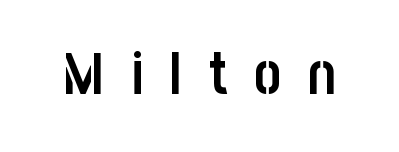
The passage shown is typed in a proportional face where columns would drift. Tracking value appears strongly positive — letters spread wide. The typeface chosen for these lines omits serifs. As a designer I'd log this as weight 700, bold.
